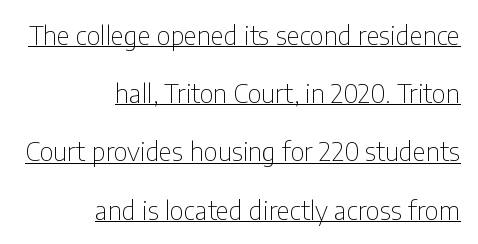
This sample is right-justified, so line beginnings fall wherever the words allow. The space between consecutive lines is lavish. Weight: in the light-to-regular range. Characters remain perfectly vertical along every line.
